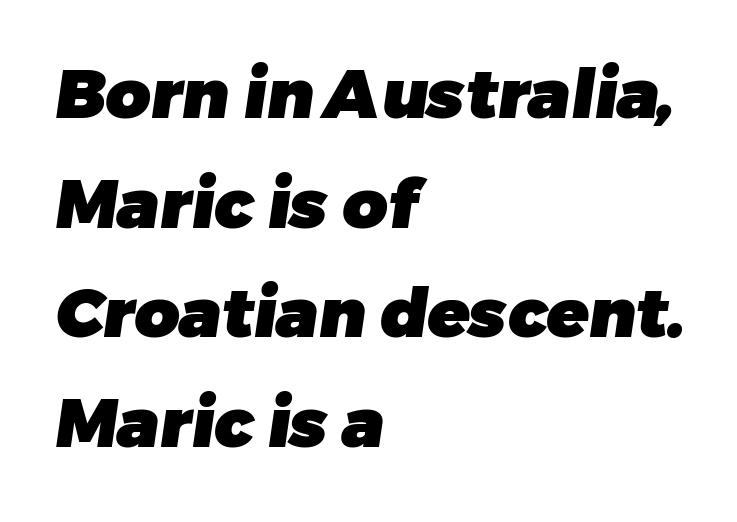
{"serif": "no", "bold": "yes", "weight": "heavy", "width": "normal", "stroke_contrast": "low", "x_height": "medium", "monospaced": "no", "underline": "no", "align": "left", "line_spacing": "normal", "line_spacing_ratio": 1.59, "letter_spacing": "normal", "letter_spacing_em": 0.0, "glyph_px": 69}
